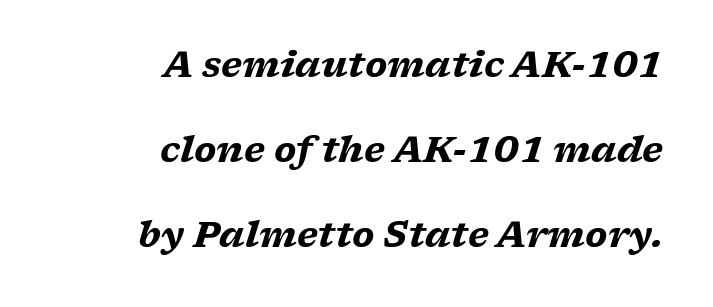
One glance says open: line gaps are wider than usual. Plenty of ink on the page — the face is bold. Slant detected: the letters are inclined. Letterform terminals end in serifs throughout the passage. Has an underline been added? It has not.
